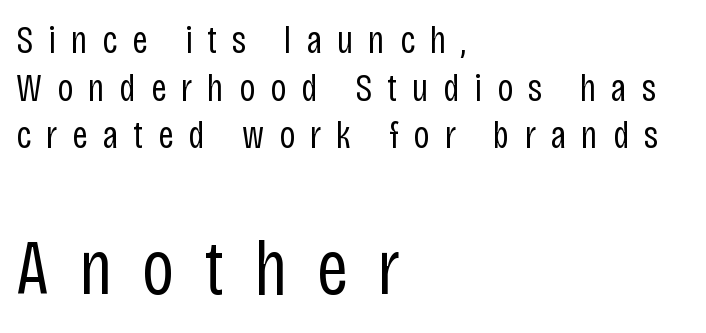
Q: Is the text bold? A: No.
Q: Is the text italic (slanted)? A: No, it is upright.
Q: Is the typeface a serif or a sans-serif typeface? A: Sans-serif.
Q: Is the text underlined? A: No.
Q: How is the paragraph aligned? A: Left-aligned.
Q: Is the spacing between letters normal or unusually wide? A: Unusually wide.
Q: Which block of text is set in a larger size, the first (top) or the second (bottom)? A: The second (bottom) one.
Q: Width (condensed, normal, or wide)? A: Condensed.
Q: Stroke contrast? A: Low.
Q: x-height? A: Large.
Q: Monospaced? A: No.
